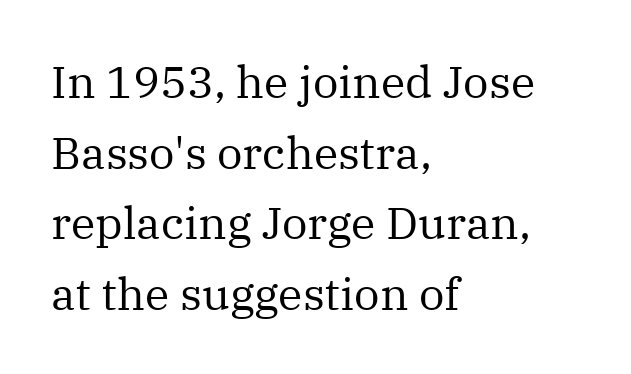
Q: Is the text bold? A: No.
Q: Is the text italic (slanted)? A: No, it is upright.
Q: Is the typeface a serif or a sans-serif typeface? A: Serif.
Q: Is the text underlined? A: No.
Q: How is the paragraph aligned? A: Left-aligned.
Q: Is the spacing between letters normal or unusually wide? A: Normal.
Q: Is the spacing between lines tight, normal or loose? A: Normal.
Q: Width (condensed, normal, or wide)? A: Normal.
Q: Stroke contrast? A: Medium.
Q: x-height? A: Medium.
Q: Monospaced? A: No.
